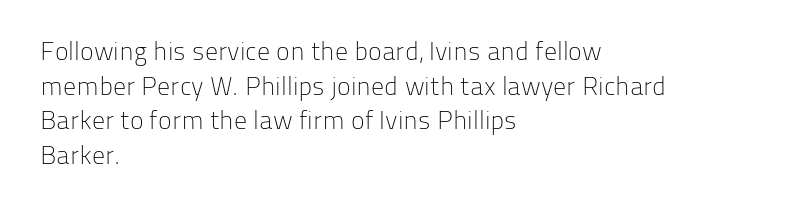
No chunkiness to these letters — they're not bold. A classic flush-left, rag-right setting is used for this passage. One glance says typical: line gaps are just what's usual. The letters sit at their default tracking, neither squeezed nor spread.
